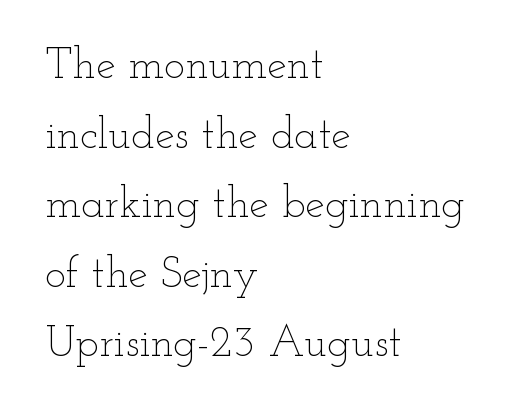
The image shows 44 px thin, wide type, upright; set left-aligned, normal line spacing (1.58x), normal letter spacing, not underlined; low stroke contrast and a small x-height.
